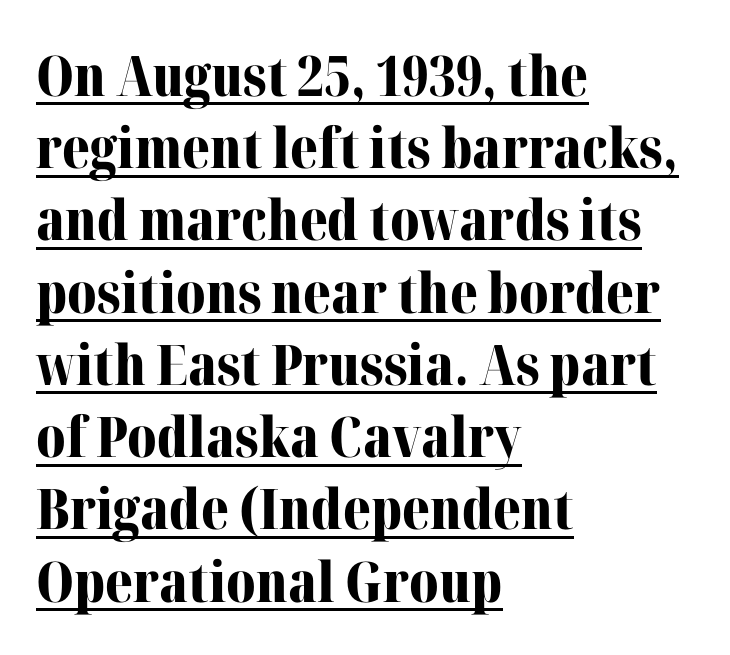
The image shows 56 px bold serif type, upright; set left-aligned, normal line spacing (1.29x), normal letter spacing, underlined; medium stroke contrast and a medium x-height.
